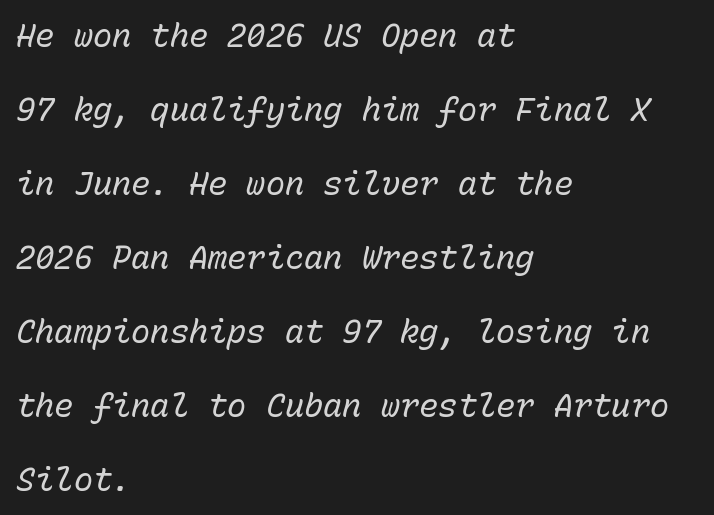
Q: Is the text bold? A: No.
Q: Is the text italic (slanted)? A: Yes, it leans right by about 15 degrees.
Q: Is the text underlined? A: No.
Q: How is the paragraph aligned? A: Left-aligned.
Q: Is the spacing between letters normal or unusually wide? A: Normal.
Q: Is the spacing between lines tight, normal or loose? A: Loose.
Q: Width (condensed, normal, or wide)? A: Normal.
Q: Stroke contrast? A: Low.
Q: x-height? A: Medium.
Q: Monospaced? A: Yes.
